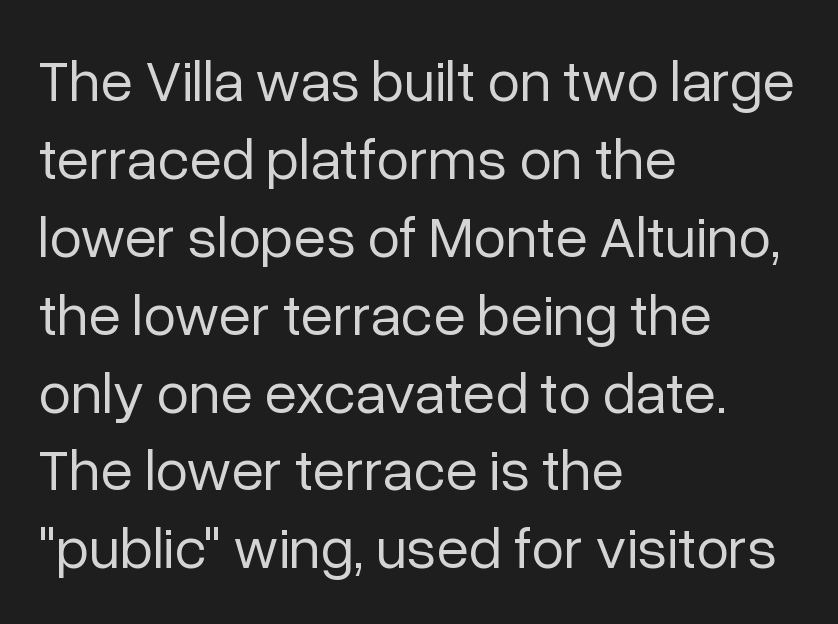
Q: Is the text bold? A: No.
Q: Is the text italic (slanted)? A: No, it is upright.
Q: Is the typeface a serif or a sans-serif typeface? A: Sans-serif.
Q: Is the text underlined? A: No.
Q: How is the paragraph aligned? A: Left-aligned.
Q: Is the spacing between letters normal or unusually wide? A: Normal.
Q: Is the spacing between lines tight, normal or loose? A: Normal.
Q: Width (condensed, normal, or wide)? A: Normal.
Q: Stroke contrast? A: Low.
Q: x-height? A: Medium.
Q: Monospaced? A: No.
